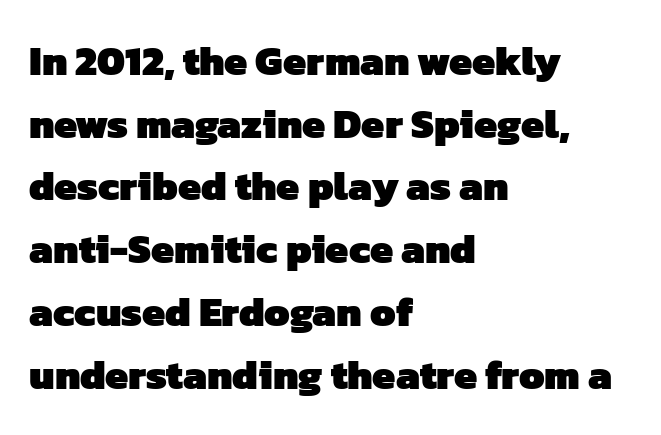
The image shows 41 px heavy sans-serif type; set left-aligned, normal line spacing (1.53x), normal letter spacing, not underlined; low stroke contrast and a medium x-height.
